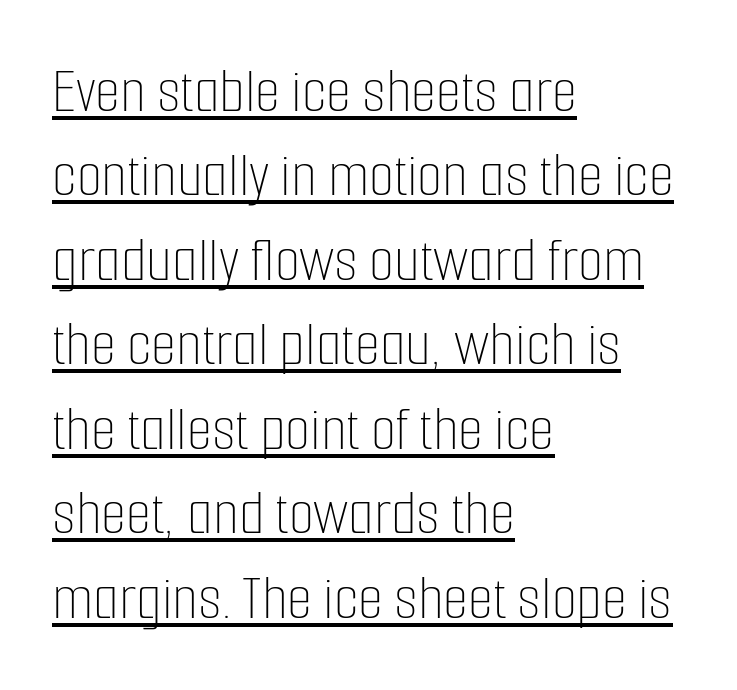
Does a line run under the words? Yes, clearly. Characters follow at the spacing the type designer built in. These lines are rendered in a variable-pitch font. Caption: multi-line text, flush left, ragged right. On a weight scale, this lands at 450 or below.
